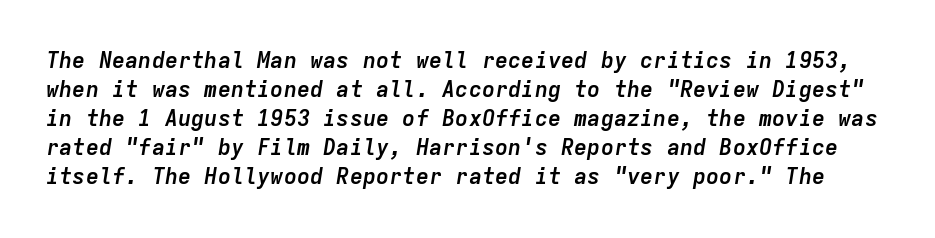
Clear beneath every line of the passage. As a designer I'd log this as weight 700, bold. In terms of leading, this rendering sits right in the middle. Does the lettering tilt? It does — this is italic. Between one letter and the next there's only the usual sliver of space.
